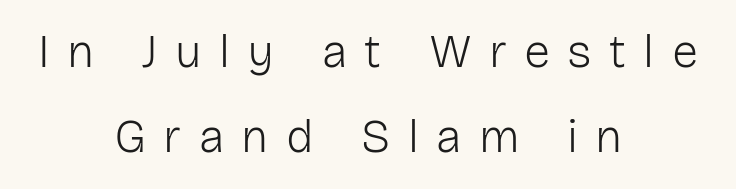
The image shows 47 px light sans-serif type, upright; set centered, line spacing 1.81x, unusually wide letter spacing (+0.37 em), not underlined; low stroke contrast and a medium x-height.
